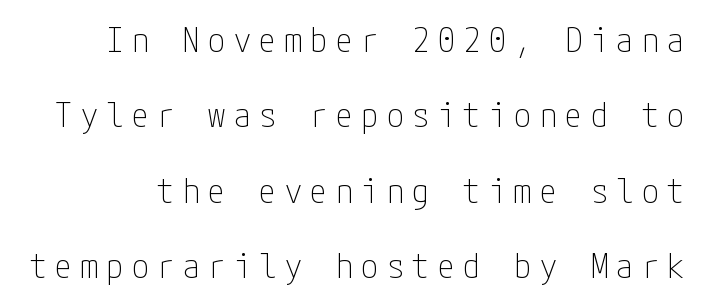
{"serif": "no", "italic": "no", "bold": "no", "weight": "thin", "width": "condensed", "stroke_contrast": "low", "x_height": "medium", "underline": "no", "line_spacing": "loose", "line_spacing_ratio": 2.22, "letter_spacing": "wide", "letter_spacing_em": 0.25, "glyph_px": 34}
